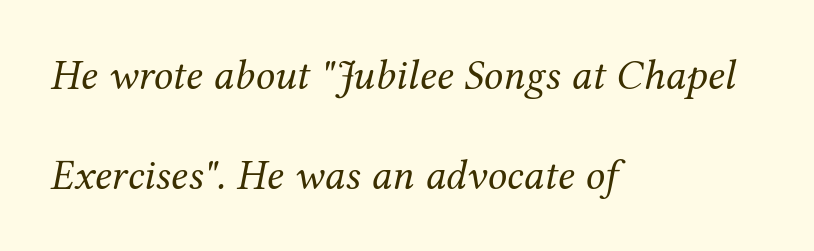
The image shows 43 px regular-weight serif type, italic (leaning right); set left-aligned, loose line spacing (2.33x), normal letter spacing, not underlined; medium stroke contrast and a medium x-height.
